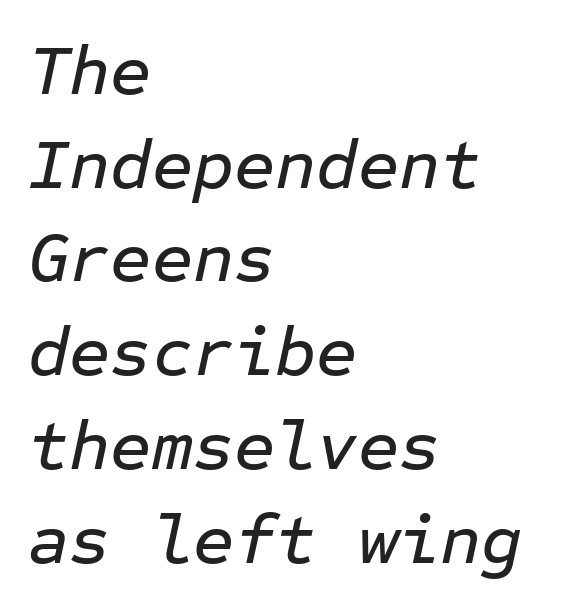
The image shows 71 px text type, italic (leaning right), monospaced; set left-aligned, normal line spacing (1.32x), normal letter spacing, not underlined; low stroke contrast and a medium x-height.
